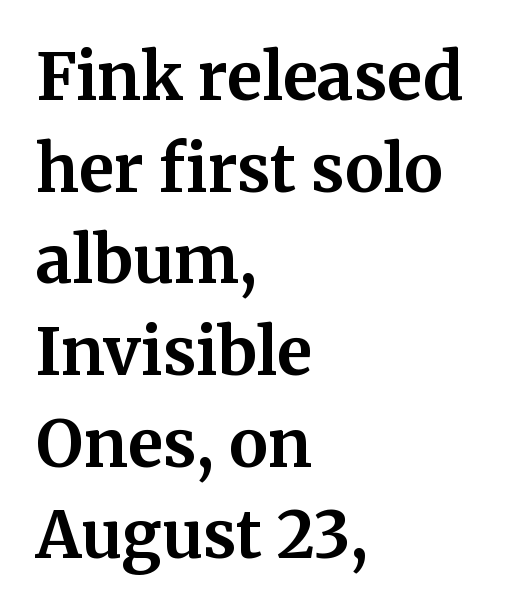
A clean baseline with only descenders dipping below it. Is there much room between lines? A standard amount, neither cramped nor airy. The characters display serif detailing at their extremities. The line texture is even and compact thanks to regular tracking.
